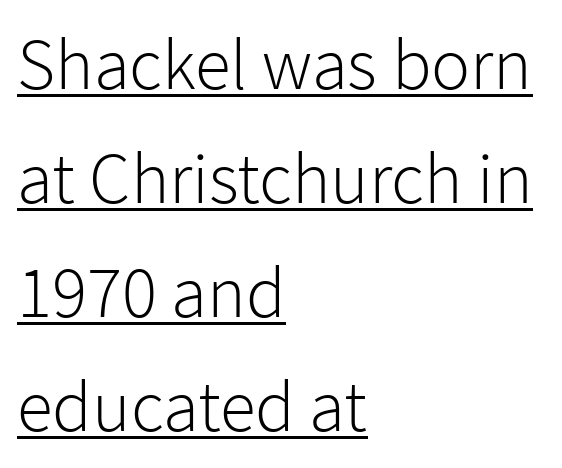
{"serif": "no", "italic": "no", "bold": "no", "weight": "light", "width": "normal", "stroke_contrast": "low", "x_height": "medium", "monospaced": "no", "underline": "yes", "align": "left", "line_spacing": "normal", "line_spacing_ratio": 1.56, "letter_spacing": "normal", "letter_spacing_em": 0.0, "glyph_px": 73}
